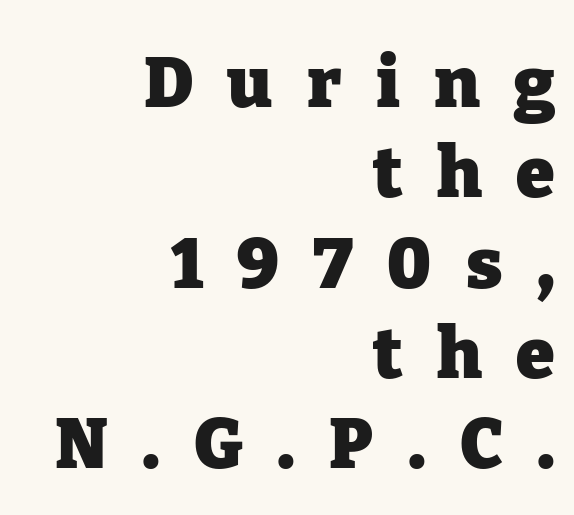
Q: Is the text bold? A: Yes.
Q: Is the text italic (slanted)? A: No, it is upright.
Q: Is the typeface a serif or a sans-serif typeface? A: Serif.
Q: Is the text underlined? A: No.
Q: How is the paragraph aligned? A: Right-aligned.
Q: Is the spacing between letters normal or unusually wide? A: Unusually wide.
Q: Is the spacing between lines tight, normal or loose? A: Normal.
Q: Width (condensed, normal, or wide)? A: Normal.
Q: Stroke contrast? A: Low.
Q: x-height? A: Medium.
Q: Monospaced? A: No.
